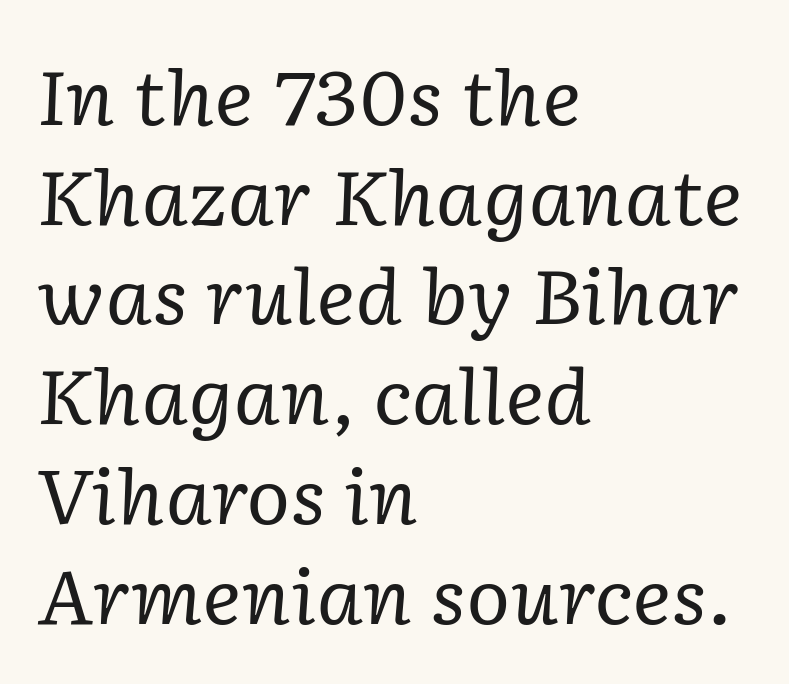
Q: Is the text bold? A: No.
Q: Is the text italic (slanted)? A: Yes, it leans right by about 2 degrees.
Q: Is the typeface a serif or a sans-serif typeface? A: Serif.
Q: Is the text underlined? A: No.
Q: How is the paragraph aligned? A: Left-aligned.
Q: Is the spacing between letters normal or unusually wide? A: Normal.
Q: Is the spacing between lines tight, normal or loose? A: Normal.
Q: Width (condensed, normal, or wide)? A: Normal.
Q: Stroke contrast? A: Low.
Q: x-height? A: Medium.
Q: Monospaced? A: No.
